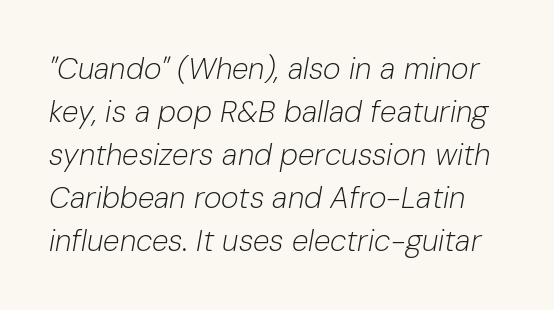
The image shows 30 px light type, italic (leaning right); set normal line spacing (1.43x), normal letter spacing, not underlined; low stroke contrast and a medium x-height.
